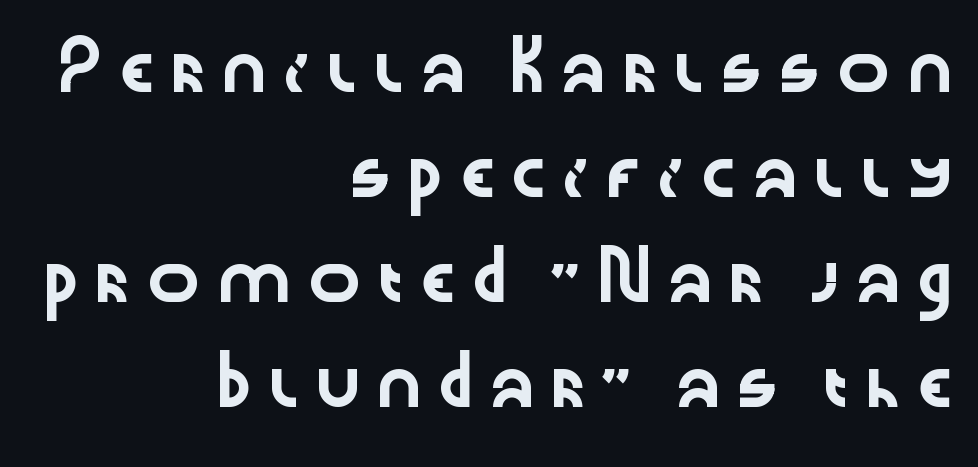
Q: Is the text italic (slanted)? A: No, it is upright.
Q: Is the typeface a serif or a sans-serif typeface? A: Sans-serif.
Q: Is the text underlined? A: No.
Q: How is the paragraph aligned? A: Right-aligned.
Q: Is the spacing between letters normal or unusually wide? A: Unusually wide.
Q: Is the spacing between lines tight, normal or loose? A: Loose.
Q: Width (condensed, normal, or wide)? A: Wide.
Q: Stroke contrast? A: Low.
Q: x-height? A: Medium.
Q: Monospaced? A: No.
